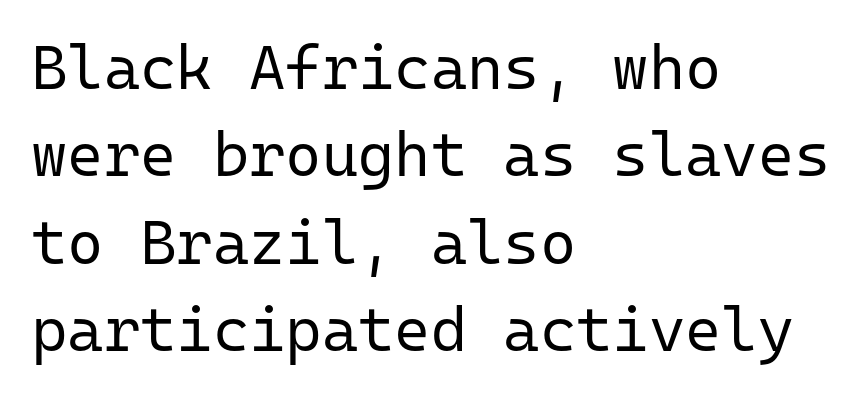
The image shows 62 px regular-weight sans-serif type, upright, monospaced; set left-aligned, normal line spacing (1.41x), normal letter spacing, not underlined; low stroke contrast and a medium x-height.
